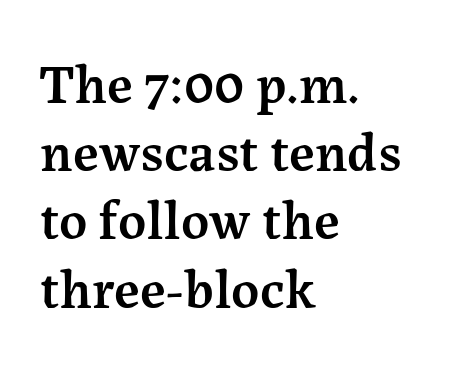
The image shows 55 px semibold serif type, upright; set left-aligned, line spacing 1.24x, normal letter spacing, not underlined; medium stroke contrast and a medium x-height.
